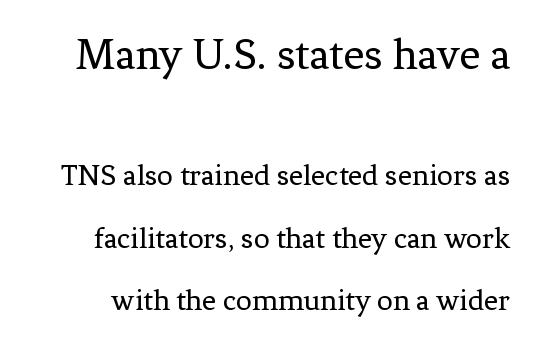
Bare-footed words on every line. The designer gave the opening block more size than the closing block. Stroke mass is kept to a normal reading level or below. Type style note: has serifs. The leading is generous, giving the passage an open texture.
